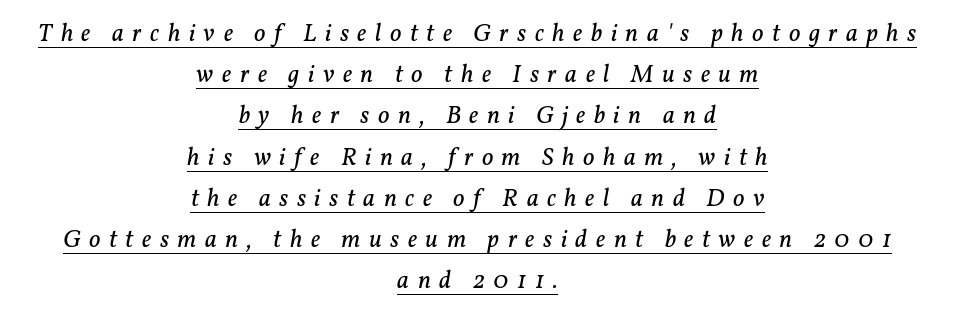
{"italic": "yes", "lean": "right", "slant_degrees": 11, "bold": "no", "underline": "yes", "align": "center", "line_spacing": "normal", "line_spacing_ratio": 1.65, "letter_spacing": "wide", "letter_spacing_em": 0.34, "glyph_px": 25}
